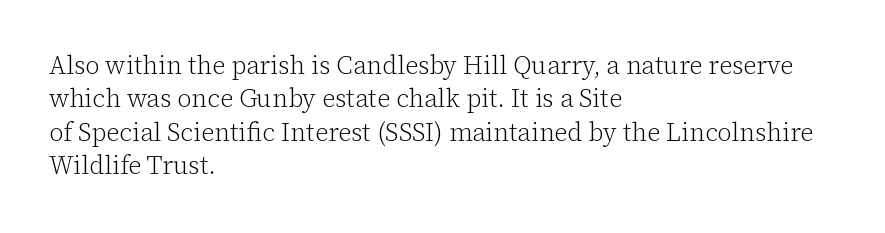
Notice how the stems are strictly vertical — no italics here. Clear beneath every line of the passage. Compared with typical paragraphs, the rows here are spaced about the same. The letters look calm and open, with moderate or lighter stems. Spacing between characters is what you'd get straight out of the box.
